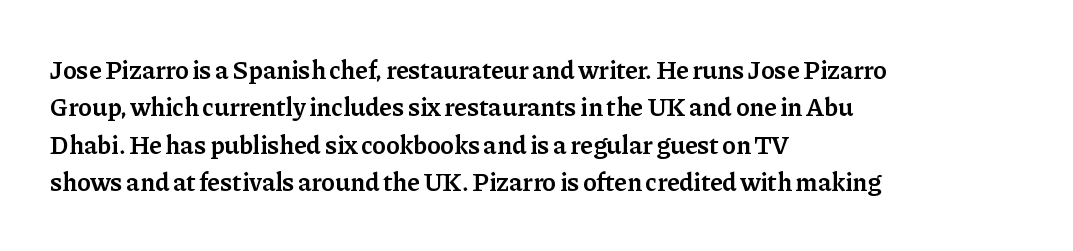
One-word summary of the alignment: left. A bit beefed up — I'd call it semibold rather than bold. Normally led — the rows are evenly, conventionally spaced. Bare-footed words on every line. If you drew a line through each stem, it would be perfectly vertical.
